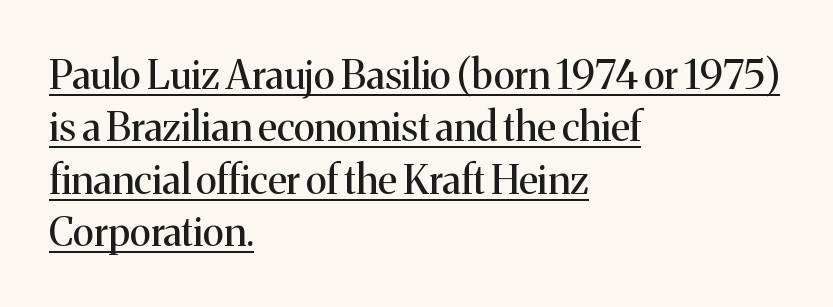
Q: Is the text bold? A: No.
Q: Is the text italic (slanted)? A: No, it is upright.
Q: Is the typeface a serif or a sans-serif typeface? A: Serif.
Q: Is the text underlined? A: Yes.
Q: How is the paragraph aligned? A: Left-aligned.
Q: Is the spacing between letters normal or unusually wide? A: Normal.
Q: Is the spacing between lines tight, normal or loose? A: Normal.
Q: Width (condensed, normal, or wide)? A: Normal.
Q: Stroke contrast? A: Medium.
Q: x-height? A: Medium.
Q: Monospaced? A: No.
